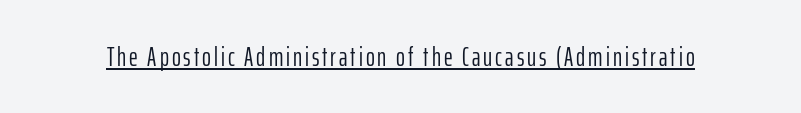
This is not heavy type; no bold has been used. A roman cut, with each character standing at attention. Is there an underline? Yes — a line sits under the letters.
